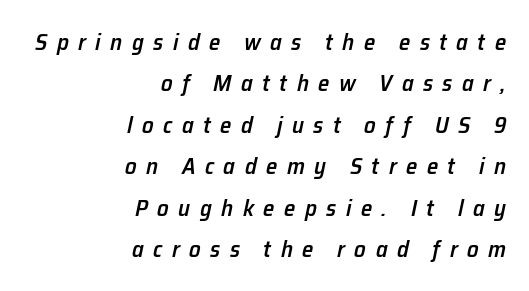
The face used here is a semibold: visibly heavier than regular, lighter than bold. Anything drawn beneath the words? Only blank space. The setting favours the right margin, as signatures and pull-quotes sometimes do. The horizontal fit of the characters is loose and conspicuously gappy. It's the slanting kind of type.
